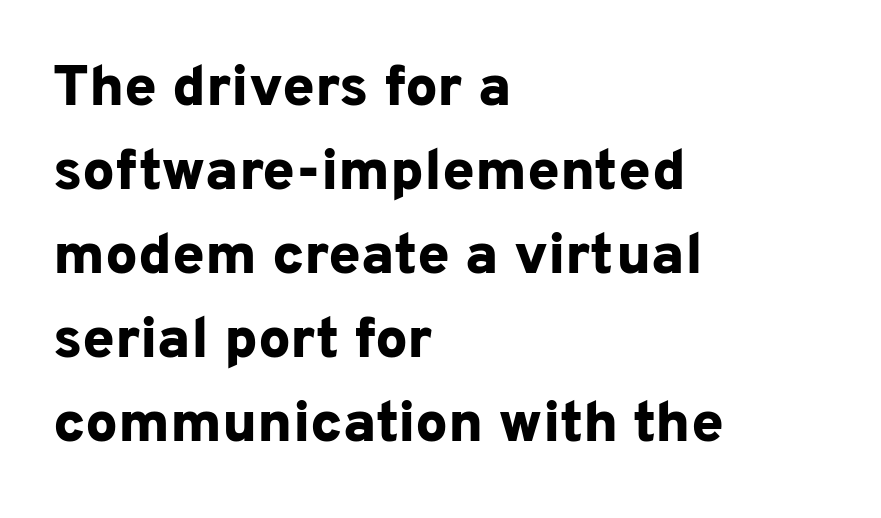
Q: Is the text bold? A: Yes.
Q: Is the text italic (slanted)? A: No, it is upright.
Q: Is the typeface a serif or a sans-serif typeface? A: Sans-serif.
Q: Is the text underlined? A: No.
Q: How is the paragraph aligned? A: Left-aligned.
Q: Is the spacing between letters normal or unusually wide? A: Normal.
Q: Is the spacing between lines tight, normal or loose? A: Normal.
Q: Width (condensed, normal, or wide)? A: Normal.
Q: Stroke contrast? A: Low.
Q: x-height? A: Medium.
Q: Monospaced? A: No.
